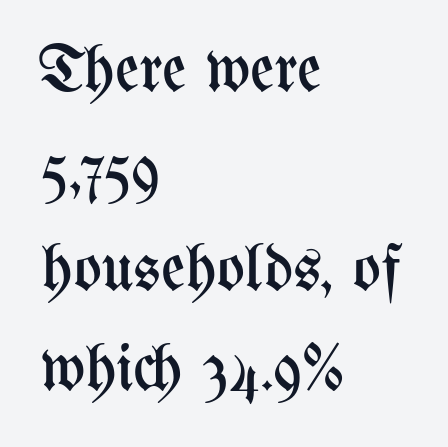
Q: Is the text bold? A: No.
Q: Is the text italic (slanted)? A: No, it is upright.
Q: Is the text underlined? A: No.
Q: How is the paragraph aligned? A: Left-aligned.
Q: Is the spacing between letters normal or unusually wide? A: Normal.
Q: Is the spacing between lines tight, normal or loose? A: Normal.
Q: Width (condensed, normal, or wide)? A: Condensed.
Q: Stroke contrast? A: Medium.
Q: x-height? A: Medium.
Q: Monospaced? A: No.
